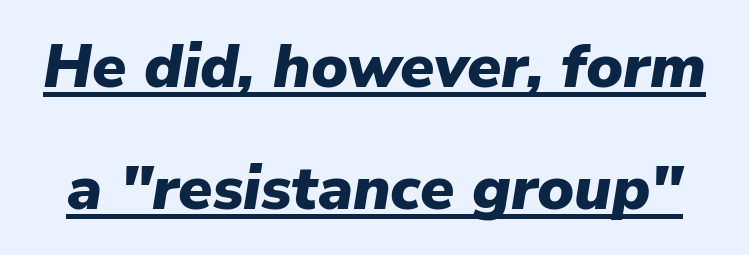
The rendering uses a bold face; every stroke is thick and dark. The block of text is sparse from top to bottom, with ample space between rows. You could not count columns in this text — the font is proportionally spaced. The sample's only ornament is a line tracing under the words. Characters follow at the spacing the type designer built in. Every character sits at an angle, as italics do.
